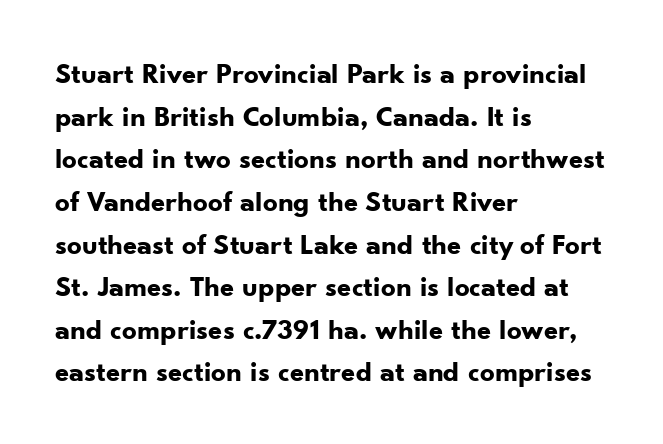
The image shows 29 px bold sans-serif type, upright; set left-aligned, normal line spacing (1.47x), normal letter spacing, not underlined; low stroke contrast and a small x-height.
